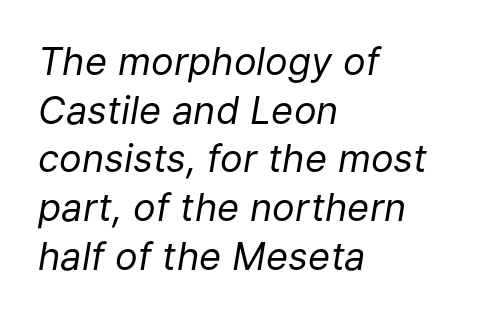
Caption: face not bold, strokes unweighted. Default kerning and tracking; the words read as compact shapes. Notice how descenders clear the ascenders below comfortably — that's standard leading. These lines are rendered in a variable-pitch font. Lines of text with bare space underneath.
